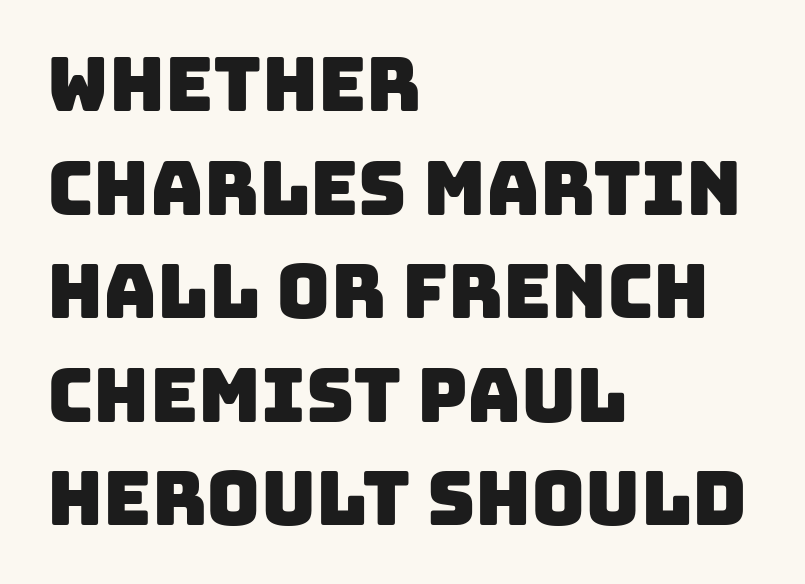
{"serif": "no", "width": "normal", "stroke_contrast": "low", "x_height": "large", "monospaced": "no", "underline": "no", "align": "left", "line_spacing": "normal", "line_spacing_ratio": 1.4, "letter_spacing": "normal", "letter_spacing_em": 0.0, "glyph_px": 74}
